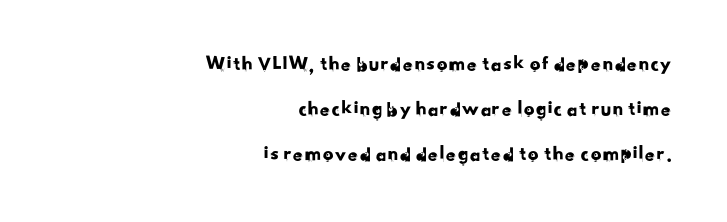
{"underline": "no", "align": "right", "line_spacing": "loose", "line_spacing_ratio": 2.14, "letter_spacing": "normal", "letter_spacing_em": 0.0, "glyph_px": 21}
